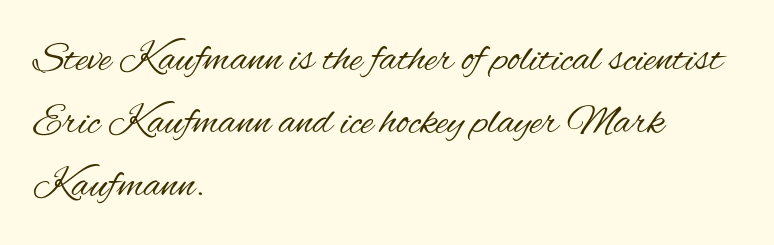
{"serif": "no", "bold": "no", "weight": "regular", "width": "condensed", "stroke_contrast": "medium", "x_height": "small", "monospaced": "no", "underline": "no", "align": "left", "line_spacing": "normal", "line_spacing_ratio": 1.5, "letter_spacing": "normal", "letter_spacing_em": 0.0, "glyph_px": 42}
